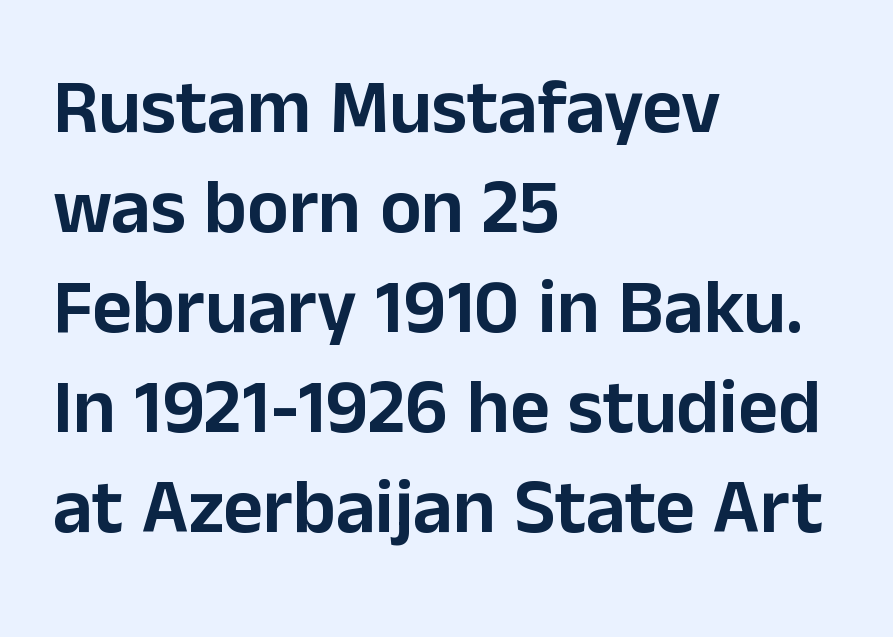
Reading down the block, your eye returns to a fixed left position each line. The rows are spaced the way most documents space them. Between one letter and the next there's only the usual sliver of space. Descenders hang freely into open space. Here the designer chose a conventional face with non-uniform glyph widths.
